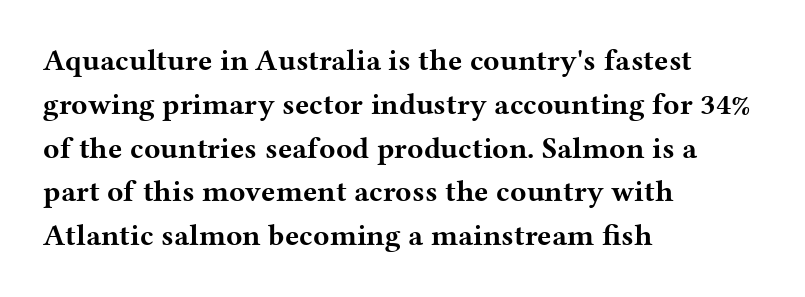
Q: Is the text bold? A: Yes.
Q: Is the text italic (slanted)? A: No, it is upright.
Q: Is the typeface a serif or a sans-serif typeface? A: Serif.
Q: Is the text underlined? A: No.
Q: How is the paragraph aligned? A: Left-aligned.
Q: Is the spacing between letters normal or unusually wide? A: Normal.
Q: Is the spacing between lines tight, normal or loose? A: Normal.
Q: Width (condensed, normal, or wide)? A: Wide.
Q: Stroke contrast? A: Medium.
Q: x-height? A: Medium.
Q: Monospaced? A: No.
